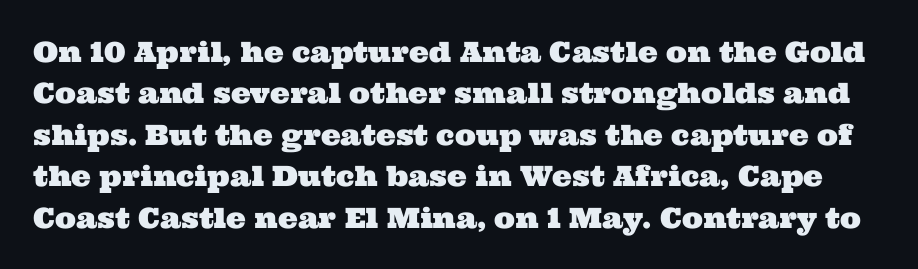
Q: Is the typeface a serif or a sans-serif typeface? A: Serif.
Q: Is the text underlined? A: No.
Q: Is the spacing between letters normal or unusually wide? A: Normal.
Q: Is the spacing between lines tight, normal or loose? A: Normal.
Q: Width (condensed, normal, or wide)? A: Wide.
Q: Stroke contrast? A: Medium.
Q: x-height? A: Medium.
Q: Monospaced? A: No.
